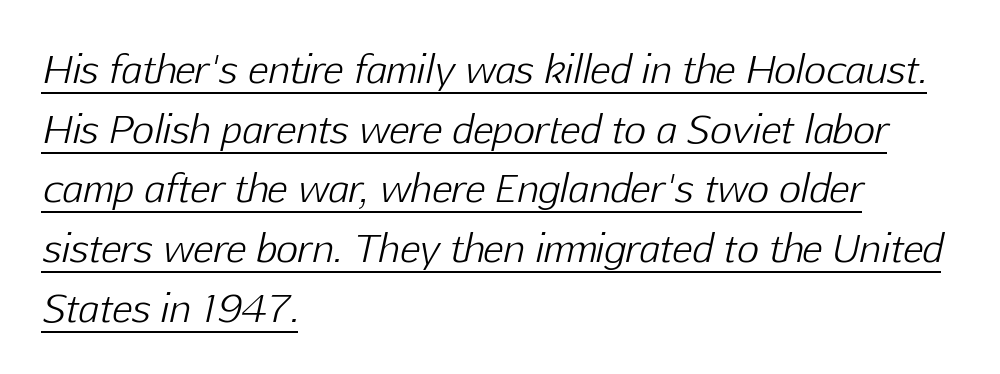
{"italic": "yes", "lean": "right", "slant_degrees": 12, "bold": "no", "weight": "light", "width": "normal", "stroke_contrast": "low", "x_height": "medium", "monospaced": "no", "underline": "yes", "align": "left", "line_spacing": "normal", "line_spacing_ratio": 1.57, "letter_spacing": "normal", "letter_spacing_em": 0.0, "glyph_px": 38}
